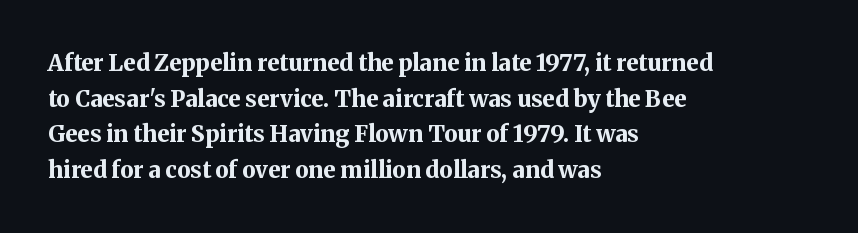
Is the block centered? No — it sits flush against the left margin. A full-strength bold gives these letters their thick strokes. The zone under the glyphs is completely vacant. This sample uses an upright cut, with every glyph sitting square on the baseline. The passage shown has conventional tracking throughout. The line-height multiplier appears to be the usual default.
